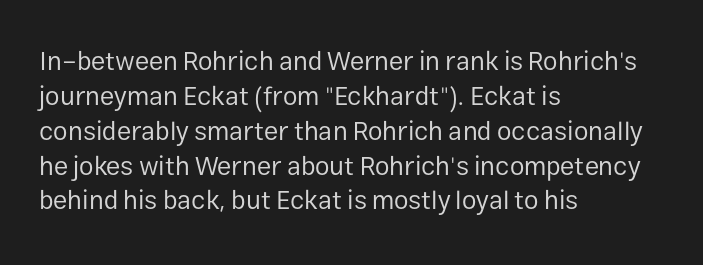
Q: Is the text bold? A: No.
Q: Is the text italic (slanted)? A: No, it is upright.
Q: Is the text underlined? A: No.
Q: How is the paragraph aligned? A: Left-aligned.
Q: Is the spacing between letters normal or unusually wide? A: Normal.
Q: Is the spacing between lines tight, normal or loose? A: Normal.
